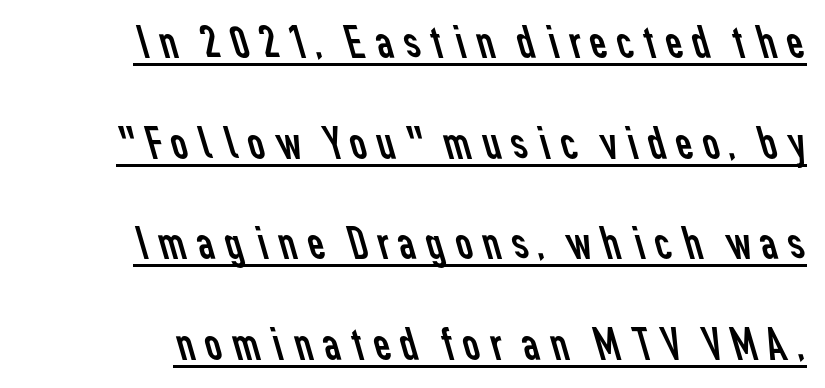
The image shows 47 px regular-weight sans-serif type; set loose line spacing (2.14x), underlined; low stroke contrast and a medium x-height.
